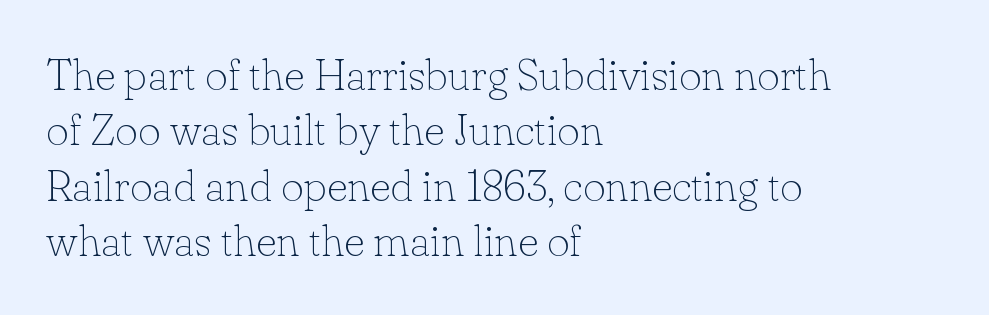
On a weight scale, this lands at 450 or below. Ascenders rise straight up at ninety degrees. Compared with a centered layout, this one pins lines to the left instead. One glance says typical: line gaps are just what's usual.
